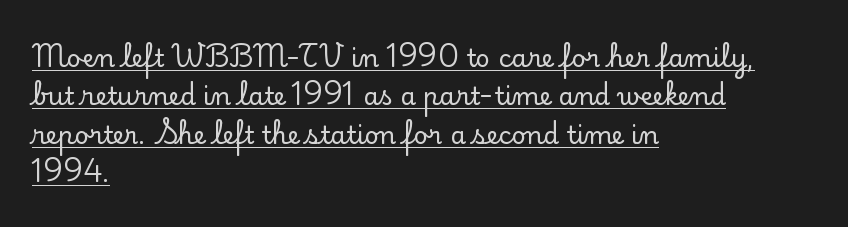
{"italic": "no", "underline": "yes", "align": "left", "line_spacing": "normal", "line_spacing_ratio": 1.54, "letter_spacing": "normal", "letter_spacing_em": 0.0, "glyph_px": 25}
